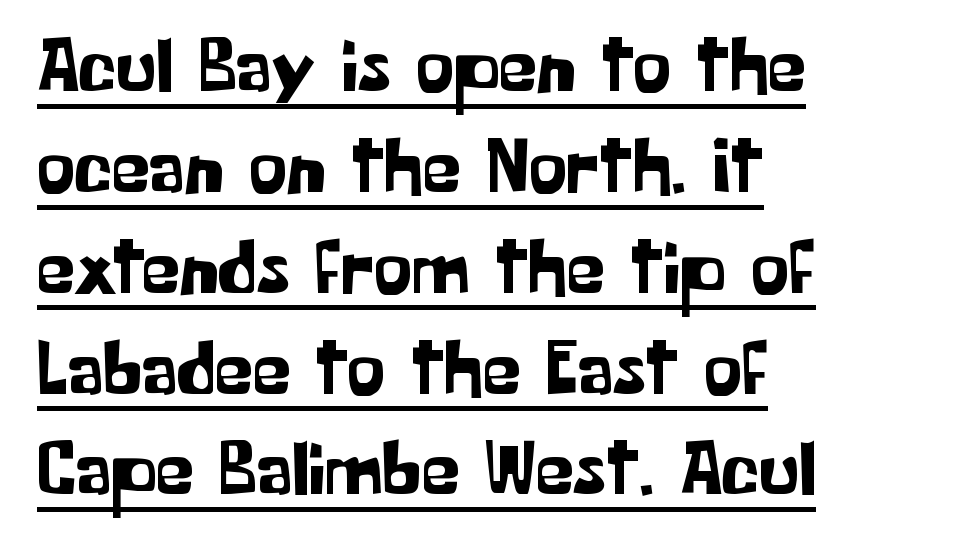
The image shows 77 px sans-serif type, upright; set left-aligned, normal line spacing (1.31x), normal letter spacing, underlined; low stroke contrast and a medium x-height.
